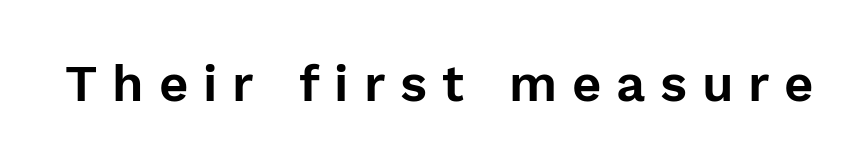
The image shows 51 px sans-serif type, upright; set unusually wide letter spacing (+0.29 em), not underlined; a medium x-height.
